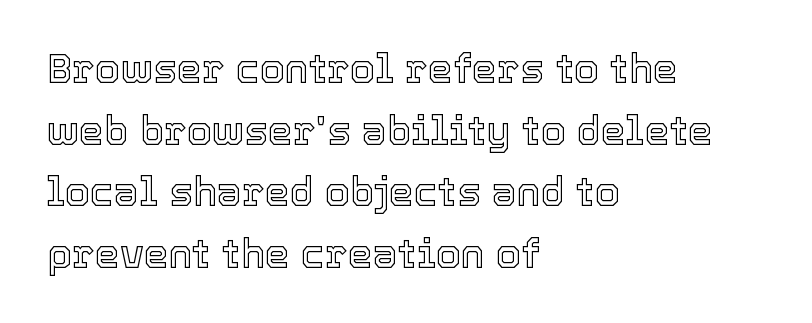
No word sits above an underline. Tracking value appears to be zero — textbook default spacing. The lines sit at an ordinary, default distance from one another. Casual observation: everything's shoved over to the left. Varying glyph widths throughout — classic text-font behaviour.
